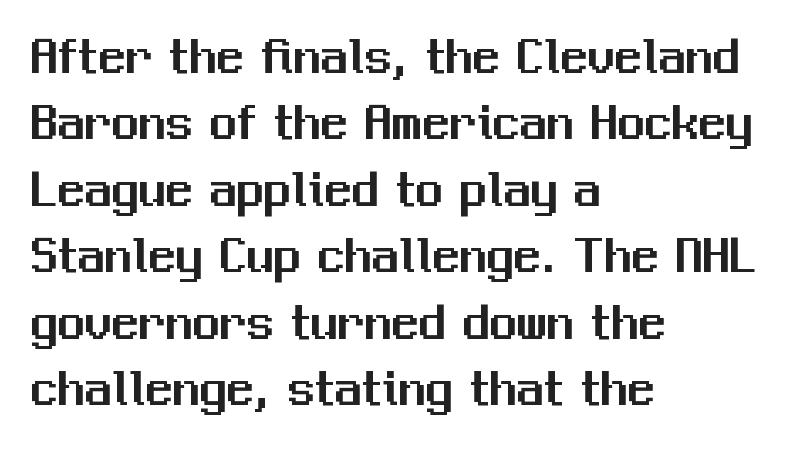
{"serif": "no", "italic": "no", "width": "normal", "stroke_contrast": "medium", "x_height": "medium", "monospaced": "no", "underline": "no", "align": "left", "line_spacing_ratio": 1.23, "letter_spacing": "normal", "letter_spacing_em": 0.0, "glyph_px": 54}
